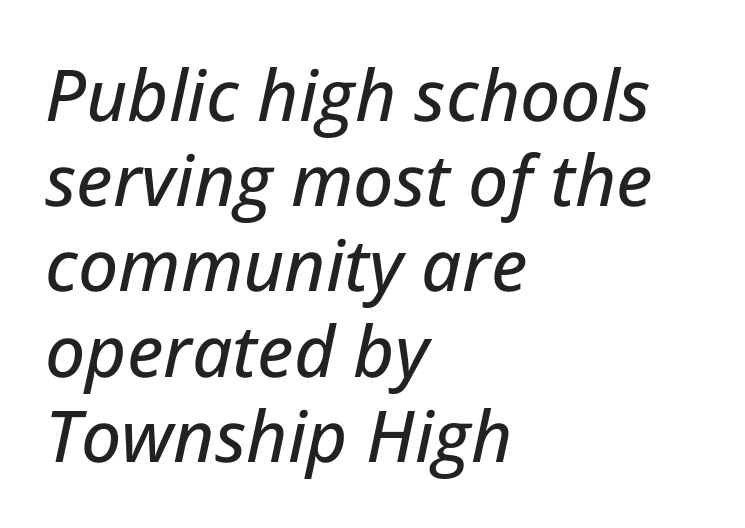
The image shows 71 px text type, italic (leaning right); set left-aligned, line spacing 1.2x, normal letter spacing, not underlined; low stroke contrast and a medium x-height.
